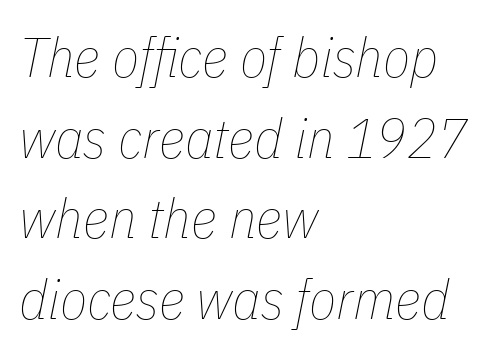
The image shows 56 px thin, condensed type, italic (leaning right); set left-aligned, normal line spacing (1.44x), normal letter spacing, not underlined; low stroke contrast and a medium x-height.
